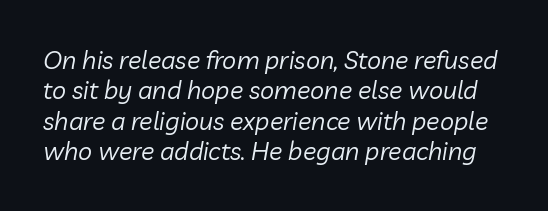
{"italic": "yes", "lean": "right", "slant_degrees": 10, "bold": "no", "underline": "no", "line_spacing_ratio": 1.22, "letter_spacing": "normal", "letter_spacing_em": 0.0, "glyph_px": 25}
